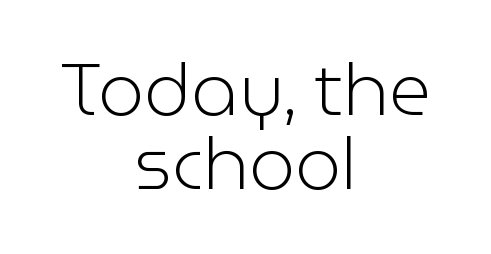
The image shows 73 px light sans-serif type, upright; set centered, tight line spacing (1.02x), normal letter spacing, not underlined; low stroke contrast and a medium x-height.
